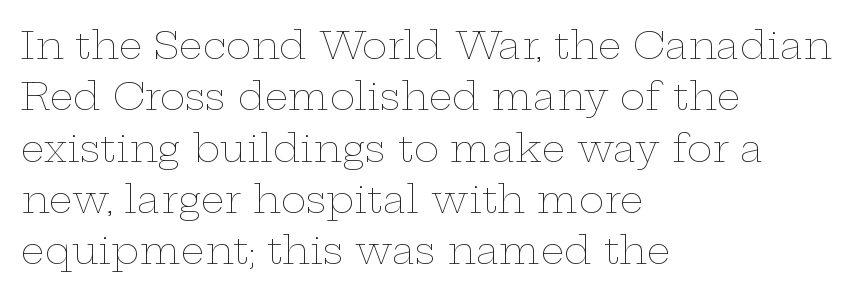
Does extra space separate the letters? No, they use regular spacing. The rendering uses natural spacing where letterforms have individual widths. A classic flush-left, rag-right setting is used for this passage. Is this a heavy cut? Hardly; it is regular or lighter. The letters stand straight up with perfectly vertical stems. How would I describe the line gaps? Plain and ordinary.
